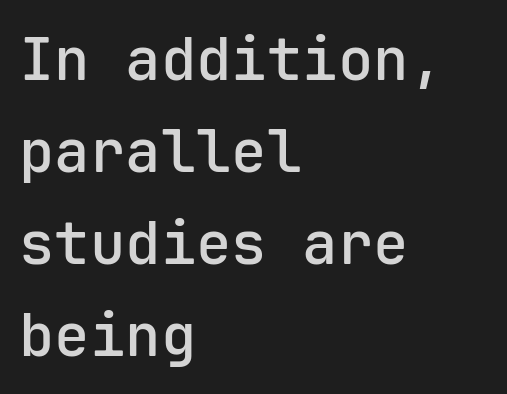
The image shows 59 px semibold sans-serif type, upright, monospaced; set left-aligned, normal line spacing (1.56x), normal letter spacing, not underlined; low stroke contrast and a medium x-height.
